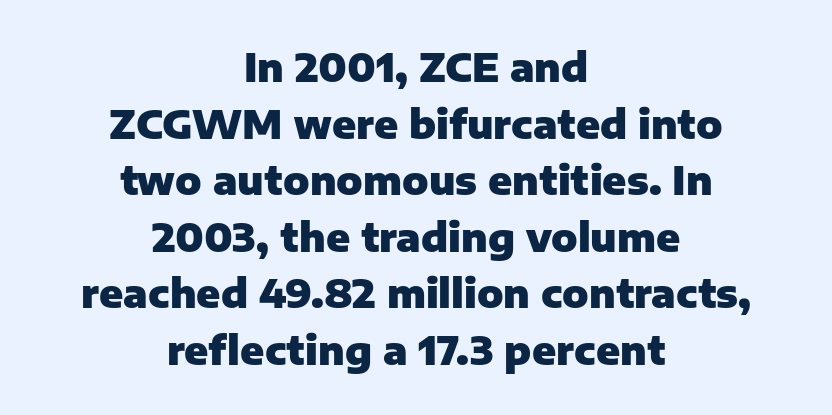
{"serif": "no", "italic": "no", "bold": "yes", "weight": "heavy", "width": "normal", "stroke_contrast": "low", "x_height": "medium", "monospaced": "no", "underline": "no", "align": "center", "line_spacing": "normal", "line_spacing_ratio": 1.45, "letter_spacing": "normal", "letter_spacing_em": 0.0, "glyph_px": 39}
